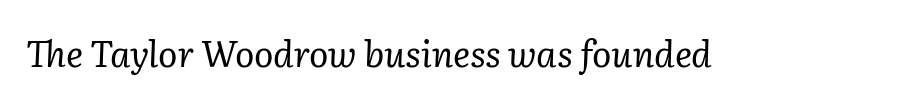
The image shows 36 px regular-weight serif type, italic (leaning right); set normal letter spacing, not underlined; low stroke contrast and a medium x-height.
